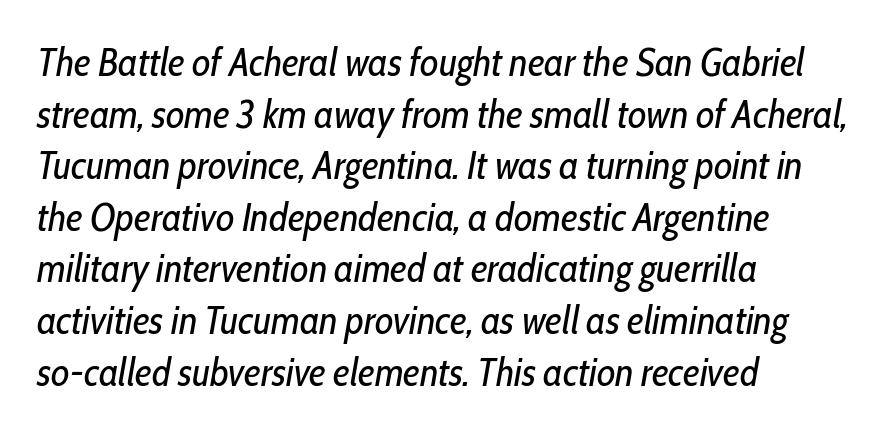
The image shows 40 px regular-weight, condensed type, italic (leaning right); set left-aligned, normal line spacing (1.29x), normal letter spacing, not underlined; low stroke contrast and a medium x-height.
